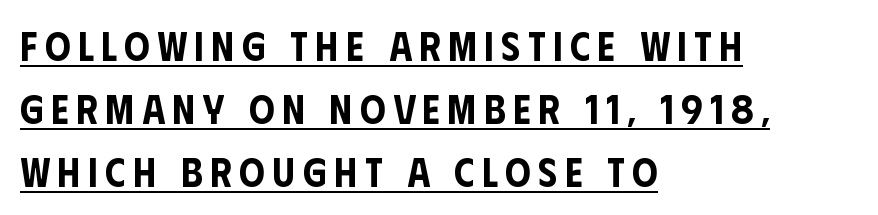
Q: Is the text italic (slanted)? A: No, it is upright.
Q: Is the typeface a serif or a sans-serif typeface? A: Sans-serif.
Q: Is the text underlined? A: Yes.
Q: How is the paragraph aligned? A: Left-aligned.
Q: Is the spacing between lines tight, normal or loose? A: Normal.
Q: Width (condensed, normal, or wide)? A: Condensed.
Q: Stroke contrast? A: Low.
Q: x-height? A: Large.
Q: Monospaced? A: No.
